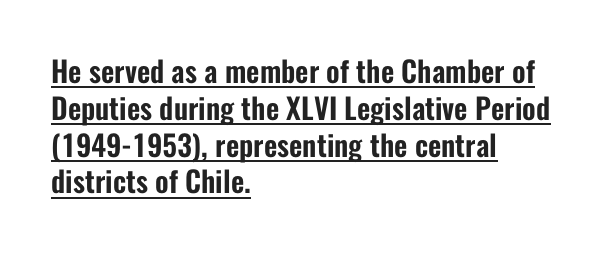
Q: Is the text italic (slanted)? A: No, it is upright.
Q: Is the typeface a serif or a sans-serif typeface? A: Sans-serif.
Q: Is the text underlined? A: Yes.
Q: How is the paragraph aligned? A: Left-aligned.
Q: Is the spacing between letters normal or unusually wide? A: Normal.
Q: Is the spacing between lines tight, normal or loose? A: Normal.
Q: Width (condensed, normal, or wide)? A: Condensed.
Q: Stroke contrast? A: Low.
Q: x-height? A: Medium.
Q: Monospaced? A: No.
